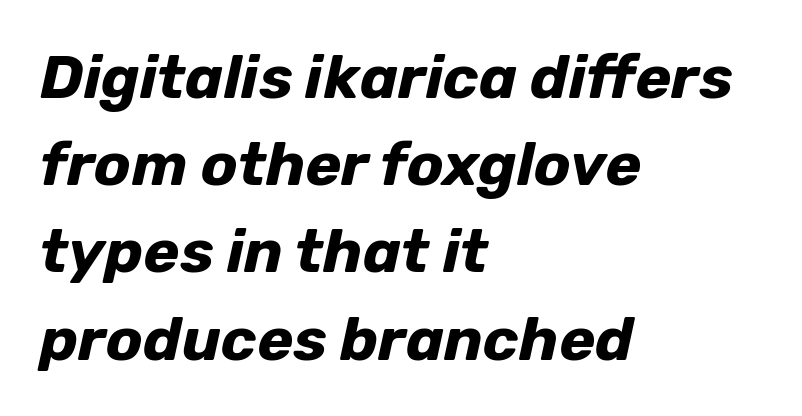
Q: Is the text bold? A: Yes.
Q: Is the text italic (slanted)? A: Yes, it leans right by about 12 degrees.
Q: Is the text underlined? A: No.
Q: How is the paragraph aligned? A: Left-aligned.
Q: Is the spacing between letters normal or unusually wide? A: Normal.
Q: Is the spacing between lines tight, normal or loose? A: Normal.
Q: Width (condensed, normal, or wide)? A: Normal.
Q: Stroke contrast? A: Low.
Q: x-height? A: Medium.
Q: Monospaced? A: No.
